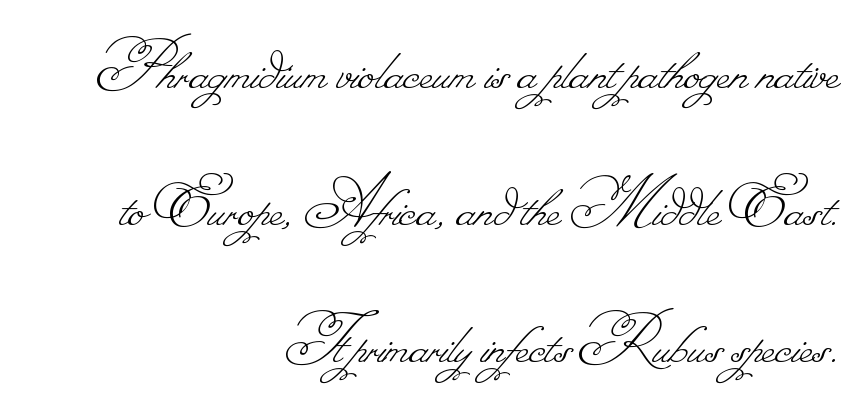
Each letter keeps its own natural width here, so spacing adapts to shape. Stems here are at most as thick as an everyday book face. Each word holds together tightly as a unit, with standard inter-letter gaps. Quick note: underline off.
